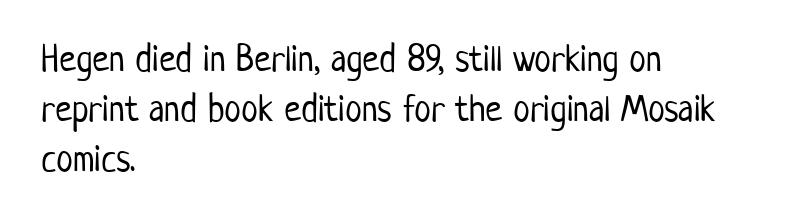
Spacing verdict: proportional, widths tailored to each character. The characters display no serif detailing; their extremities are plain. The typography opts for an upright posture over an oblique one. The strokes carry an ordinary text weight at most. Does extra space separate the letters? No, they use regular spacing.
